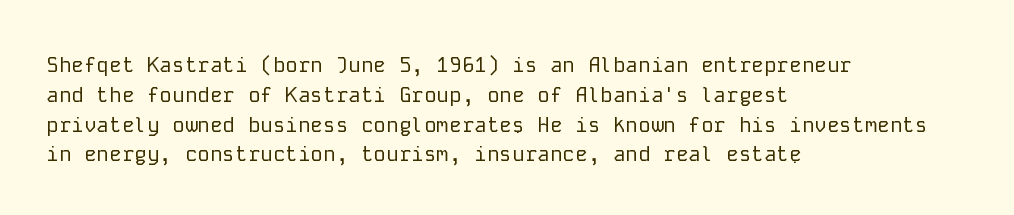
The image shows 21 px text type, upright; set left-aligned, normal line spacing (1.42x), normal letter spacing, not underlined.
